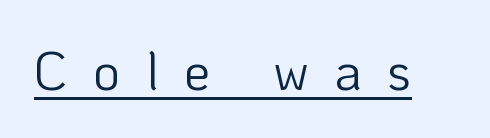
A typesetter would call this proportional, since set widths differ per character. No heavy texture on the line: the type isn't bold. To sum up the face: it is a sans, with no serifs. The tracking reads as deliberately expanded to a designer's eye. A roman cut, with each character standing at attention.
